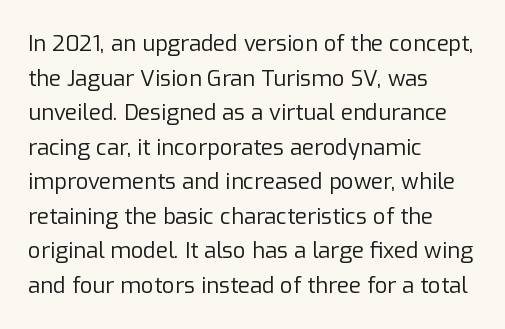
The image shows 22 px text type, upright; set left-aligned, normal line spacing (1.57x), normal letter spacing, not underlined.
